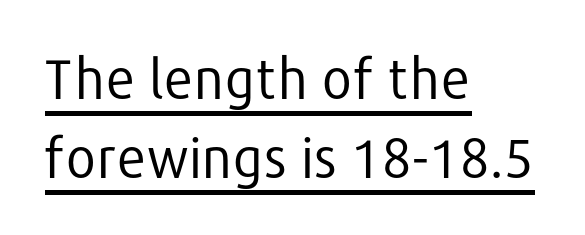
{"serif": "no", "italic": "no", "bold": "no", "weight": "regular", "width": "normal", "stroke_contrast": "low", "x_height": "medium", "monospaced": "no", "underline": "yes", "align": "left", "line_spacing": "normal", "line_spacing_ratio": 1.47, "letter_spacing": "normal", "letter_spacing_em": 0.0, "glyph_px": 54}
